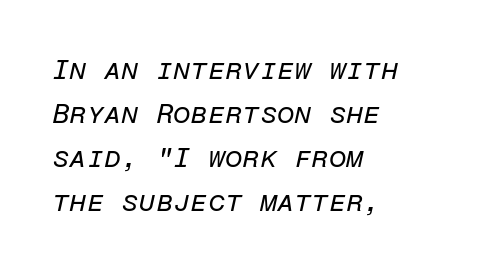
This sample uses an oblique cut, with every glyph tilted off the vertical. This rendering features lettering with no underline. The typeface has the unassuming heft of standard copy or less. What stands out about the letter spacing? Nothing — it is the standard amount. The line-height multiplier appears to be the usual default. In CSS terms this would be text-align: left.
